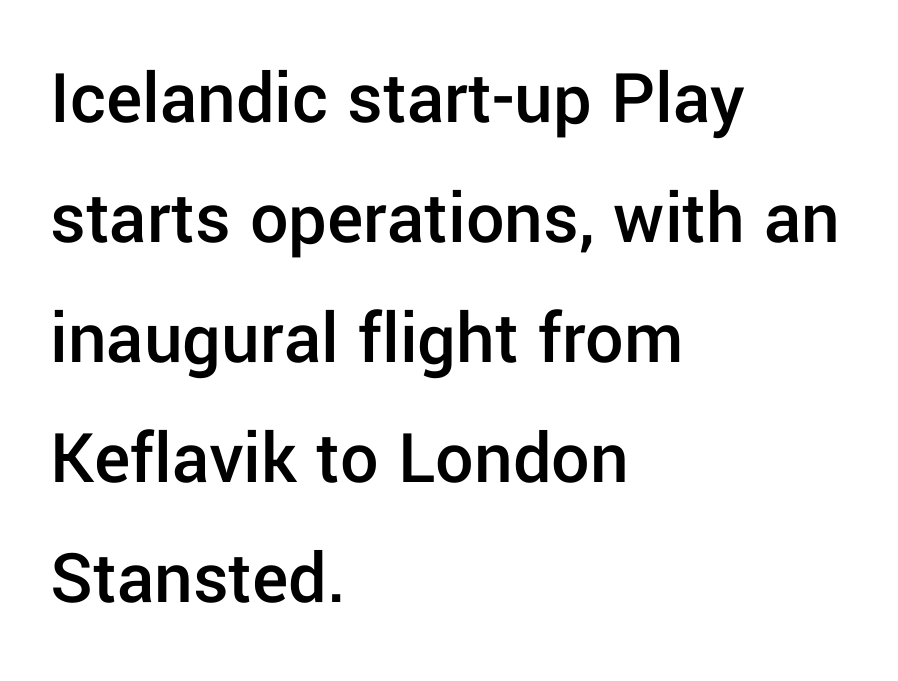
The image shows 76 px semibold sans-serif type, upright; set left-aligned, normal line spacing (1.58x), normal letter spacing, not underlined; low stroke contrast and a medium x-height.
